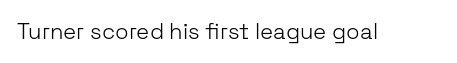
The image shows 22 px text type, upright; set normal letter spacing, not underlined.
